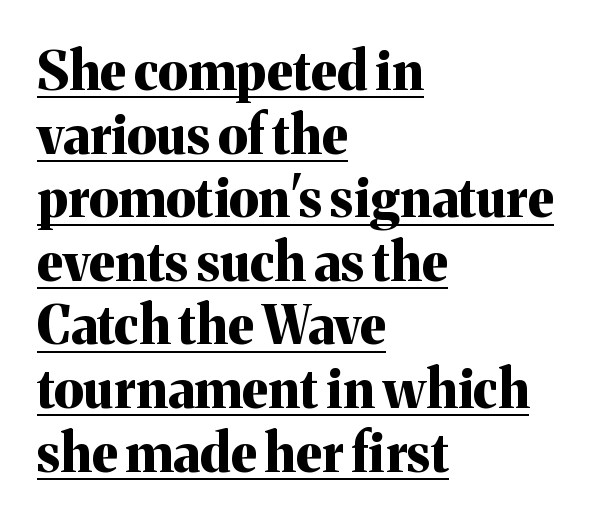
Q: Is the text bold? A: Yes.
Q: Is the text italic (slanted)? A: No, it is upright.
Q: Is the typeface a serif or a sans-serif typeface? A: Serif.
Q: Is the text underlined? A: Yes.
Q: How is the paragraph aligned? A: Left-aligned.
Q: Is the spacing between letters normal or unusually wide? A: Normal.
Q: Width (condensed, normal, or wide)? A: Normal.
Q: Stroke contrast? A: Medium.
Q: x-height? A: Medium.
Q: Monospaced? A: No.
